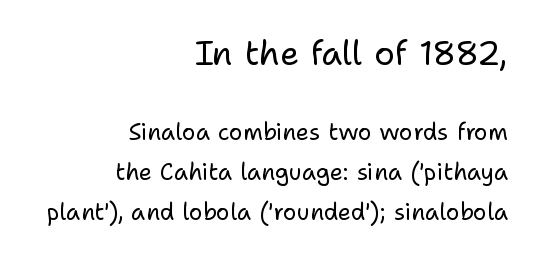
{"serif": "no", "italic": "no", "bold": "no", "weight": "regular", "width": "normal", "stroke_contrast": "low", "x_height": "medium", "monospaced": "no", "underline": "no", "align": "right", "line_spacing_ratio": 1.74, "letter_spacing": "normal", "letter_spacing_em": 0.0, "larger_block": "first", "size_ratio": 1.48, "glyph_px": 34}
